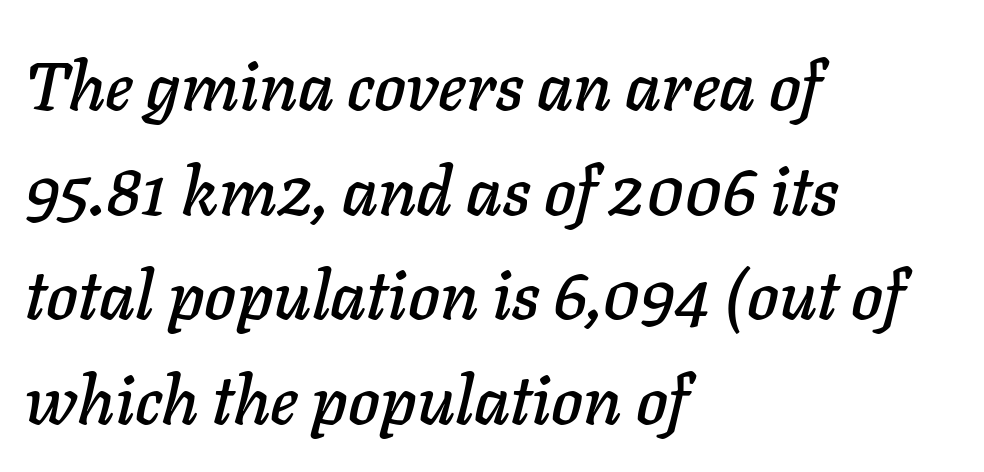
{"italic": "yes", "lean": "right", "slant_degrees": 11, "width": "normal", "stroke_contrast": "low", "x_height": "medium", "monospaced": "no", "underline": "no", "align": "left", "line_spacing": "normal", "line_spacing_ratio": 1.54, "letter_spacing": "normal", "letter_spacing_em": 0.0, "glyph_px": 68}
